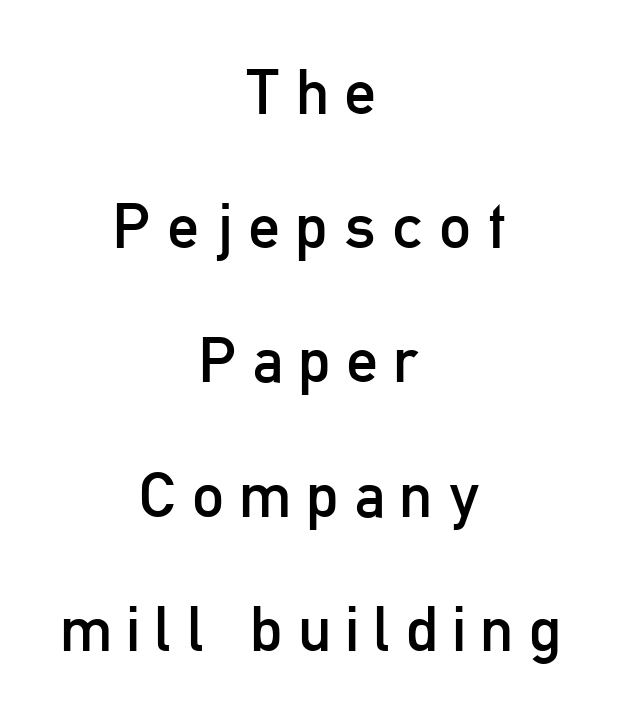
{"serif": "no", "italic": "no", "bold": "no", "weight": "regular", "width": "condensed", "stroke_contrast": "low", "x_height": "medium", "monospaced": "no", "underline": "no", "align": "center", "line_spacing": "loose", "line_spacing_ratio": 2.13, "letter_spacing": "wide", "letter_spacing_em": 0.25, "glyph_px": 63}
